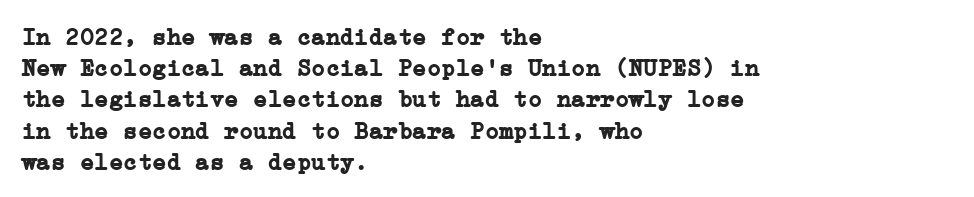
Q: Is the text bold? A: Yes.
Q: Is the text italic (slanted)? A: No, it is upright.
Q: Is the text underlined? A: No.
Q: How is the paragraph aligned? A: Left-aligned.
Q: Is the spacing between letters normal or unusually wide? A: Normal.
Q: Is the spacing between lines tight, normal or loose? A: Normal.
